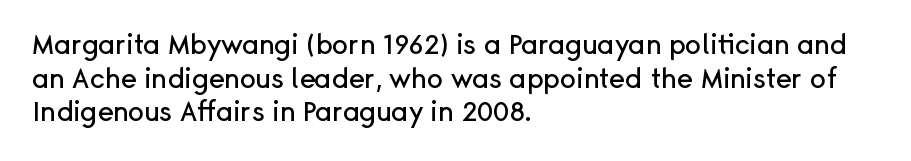
{"italic": "no", "underline": "no", "align": "left", "line_spacing": "normal", "line_spacing_ratio": 1.25, "letter_spacing": "normal", "letter_spacing_em": 0.0, "glyph_px": 27}
